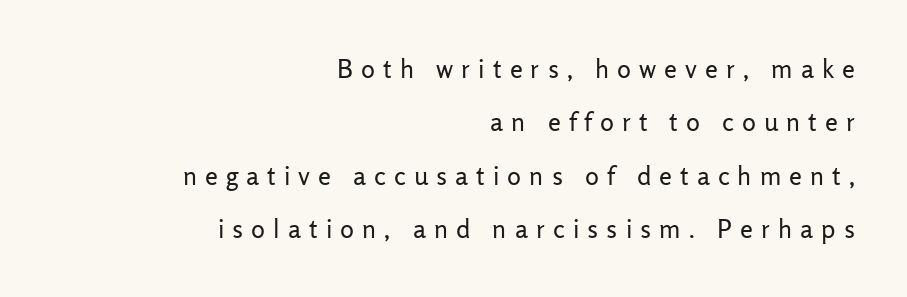
The image shows 26 px text type, upright; set right-aligned, loose line spacing (2.05x), unusually wide letter spacing (+0.31 em), not underlined.
